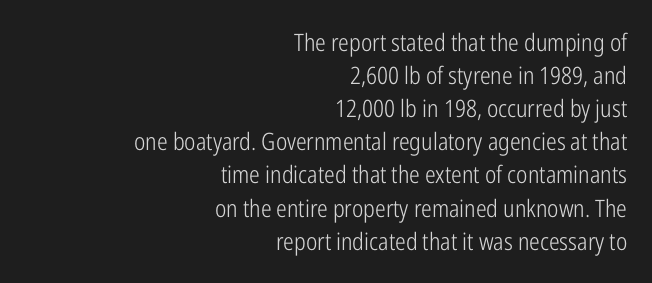
{"italic": "no", "bold": "no", "underline": "no", "align": "right", "line_spacing": "normal", "line_spacing_ratio": 1.38, "letter_spacing": "normal", "letter_spacing_em": 0.0, "glyph_px": 24}
